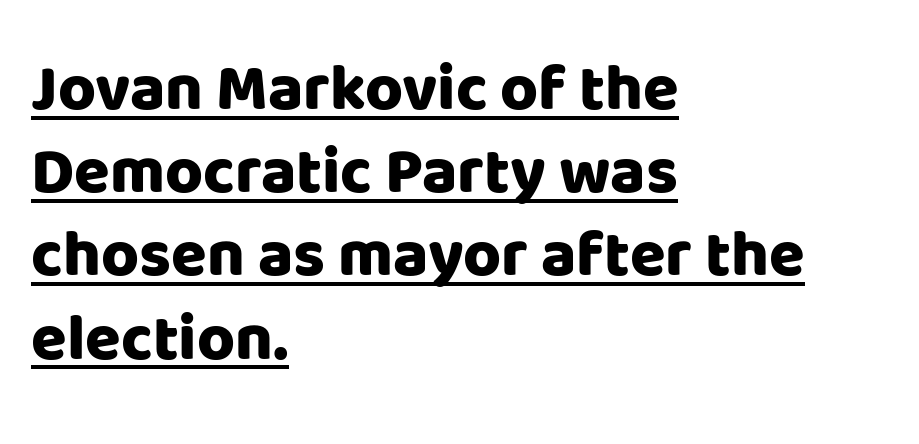
The font family rendered here belongs to the sans-serif group. Plenty of ink on the page — the face is bold. No italicization has been applied; the sample stays upright. A rule runs beneath these lines of type.
